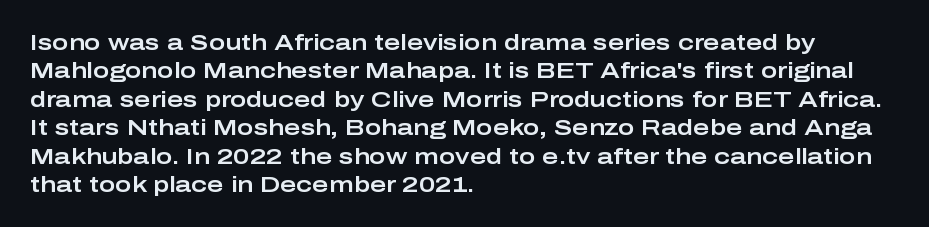
The image shows 22 px text type, upright; set left-aligned, normal line spacing (1.29x), normal letter spacing, not underlined.
